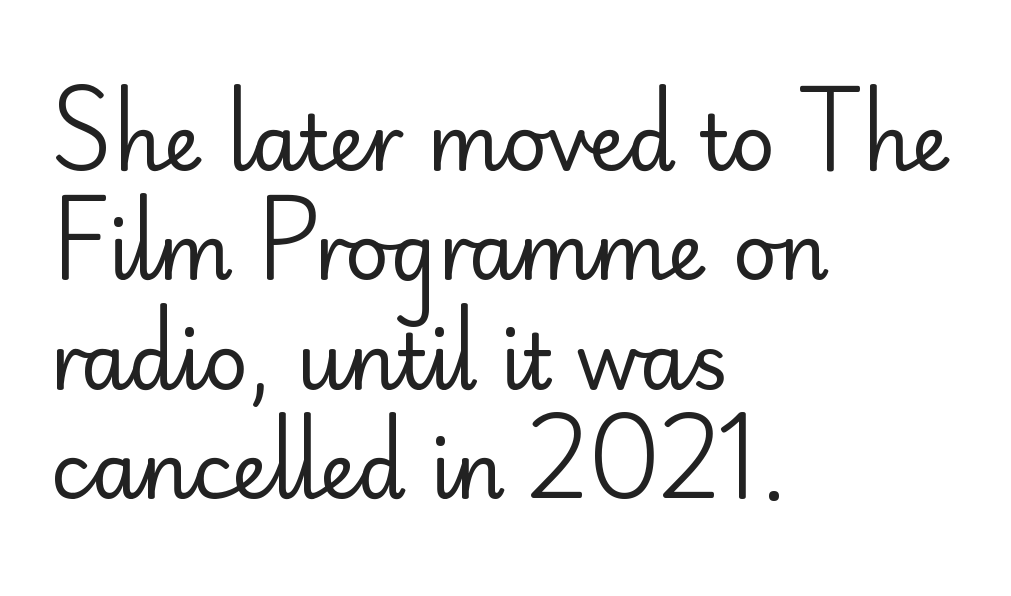
This is the regular roman posture of the typeface. The passage shown is not underscored anywhere. The gaps between neighbouring characters are ordinary and unremarkable. Summary of vertical rhythm: regular, with standard interline spacing.
